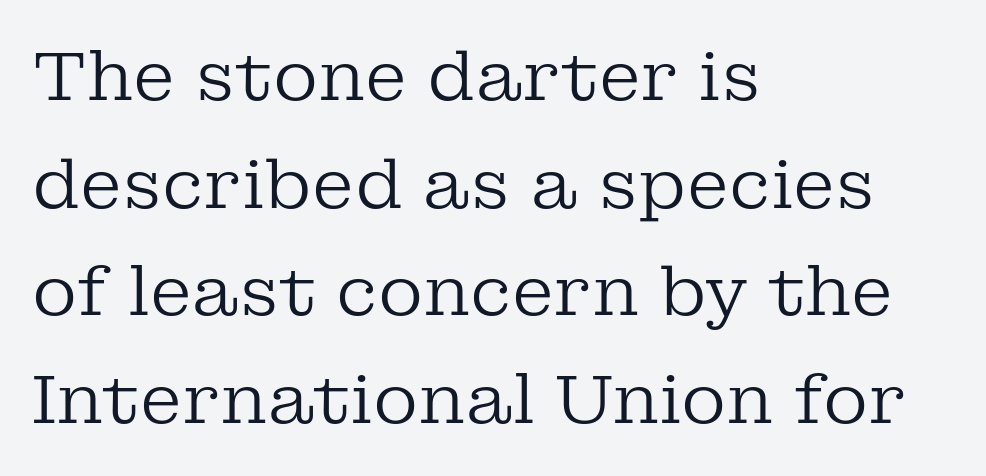
{"serif": "yes", "italic": "no", "bold": "no", "weight": "regular", "width": "normal", "stroke_contrast": "low", "x_height": "medium", "monospaced": "no", "underline": "no", "align": "left", "line_spacing": "normal", "line_spacing_ratio": 1.56, "letter_spacing": "normal", "letter_spacing_em": 0.0, "glyph_px": 69}
